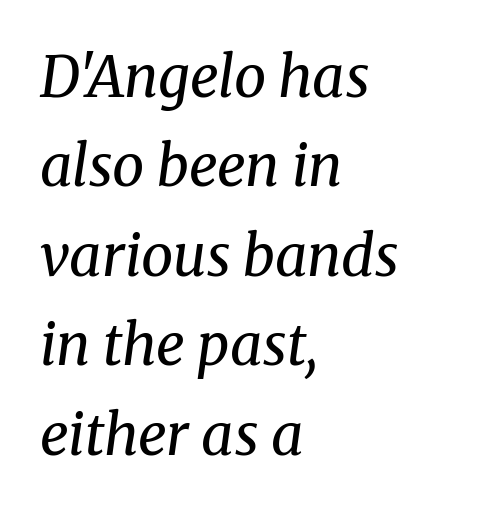
Quick note: interline space is typical. Classification — serif. If you drew a line through each stem, it would be angled. Caption: face not bold, strokes unweighted. The glyphs are unaccompanied by any horizontal stroke below them.
